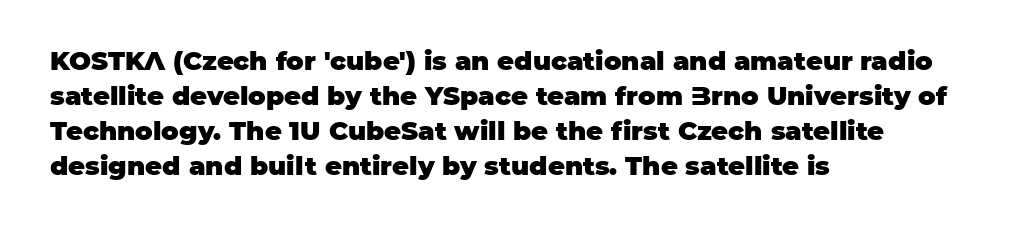
{"italic": "no", "bold": "yes", "underline": "no", "align": "left", "line_spacing": "normal", "line_spacing_ratio": 1.35, "letter_spacing": "normal", "letter_spacing_em": 0.0, "glyph_px": 26}
